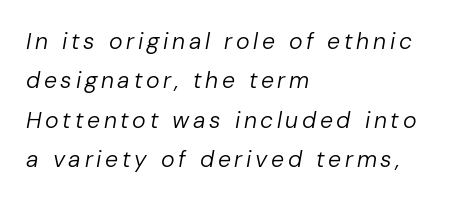
The text carries the slant typical of an italic or oblique font. The space beneath each line is pristine and unruled. Leftover space on each line is placed entirely after the last word. The cut favours lightness, reaching ordinary text weight at its darkest.
